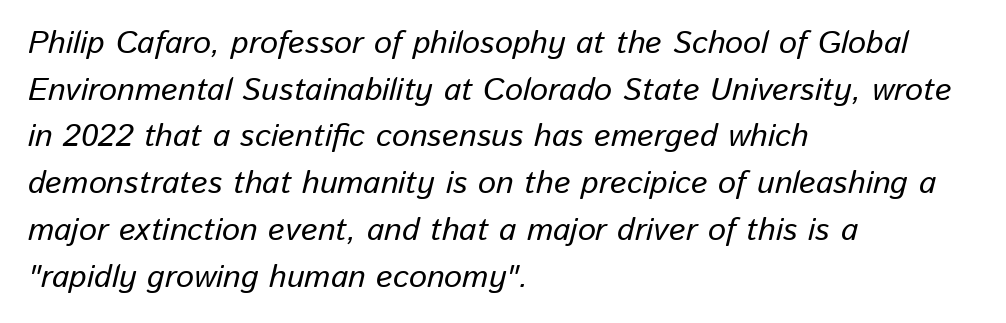
{"italic": "yes", "lean": "right", "slant_degrees": 13, "width": "normal", "stroke_contrast": "low", "x_height": "medium", "monospaced": "no", "underline": "no", "align": "left", "line_spacing": "normal", "line_spacing_ratio": 1.46, "letter_spacing": "normal", "letter_spacing_em": 0.0, "glyph_px": 32}
